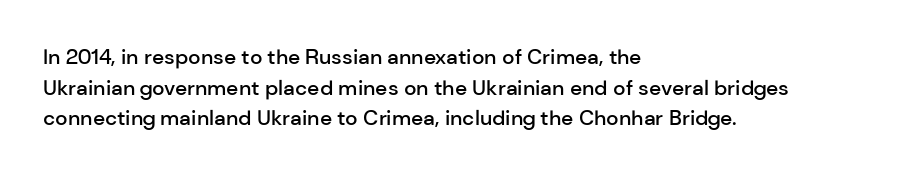
{"italic": "no", "bold": "semi", "underline": "no", "align": "left", "line_spacing": "normal", "line_spacing_ratio": 1.46, "letter_spacing": "normal", "letter_spacing_em": 0.0, "glyph_px": 21}
